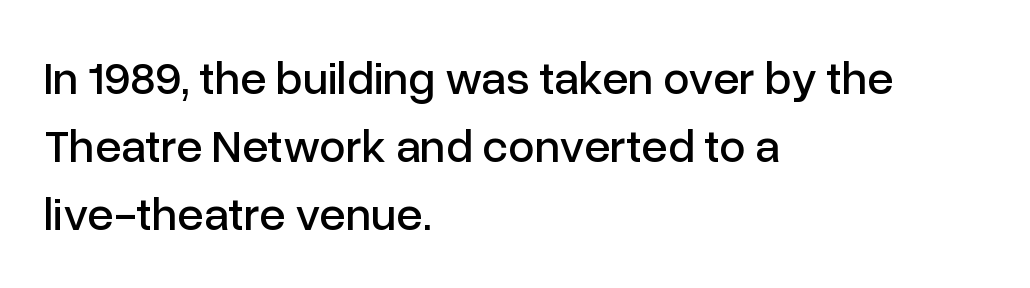
The image shows 47 px sans-serif type, upright; set left-aligned, normal line spacing (1.45x), normal letter spacing, not underlined; low stroke contrast and a medium x-height.
